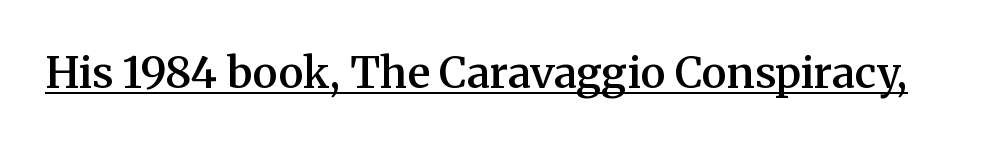
Q: Is the text bold? A: Semi-bold.
Q: Is the text italic (slanted)? A: No, it is upright.
Q: Is the typeface a serif or a sans-serif typeface? A: Serif.
Q: Is the text underlined? A: Yes.
Q: Is the spacing between letters normal or unusually wide? A: Normal.
Q: Width (condensed, normal, or wide)? A: Normal.
Q: Stroke contrast? A: Medium.
Q: x-height? A: Medium.
Q: Monospaced? A: No.
